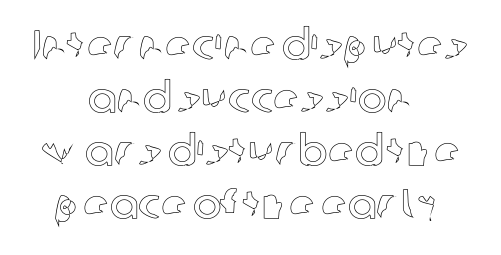
Is this a fixed-width face? No — the glyphs have proportional, varying widths. Tracking here is standard; glyphs follow each other at the usual distance. Neither beginnings nor endings align; midpoints do. In terms of posture, this sample is upright.
